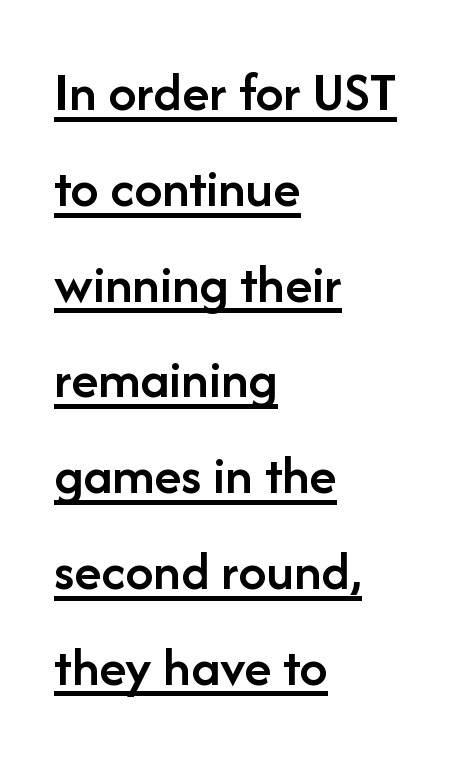
{"serif": "no", "italic": "no", "bold": "semi", "weight": "semibold", "width": "normal", "stroke_contrast": "low", "x_height": "medium", "monospaced": "no", "underline": "yes", "align": "left", "line_spacing_ratio": 1.71, "letter_spacing": "normal", "letter_spacing_em": 0.0, "glyph_px": 56}
